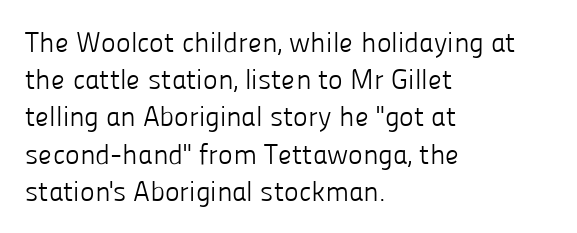
Q: Is the text bold? A: No.
Q: Is the text italic (slanted)? A: No, it is upright.
Q: Is the typeface a serif or a sans-serif typeface? A: Sans-serif.
Q: Is the text underlined? A: No.
Q: How is the paragraph aligned? A: Left-aligned.
Q: Is the spacing between letters normal or unusually wide? A: Normal.
Q: Is the spacing between lines tight, normal or loose? A: Normal.
Q: Width (condensed, normal, or wide)? A: Normal.
Q: Stroke contrast? A: Low.
Q: x-height? A: Medium.
Q: Monospaced? A: No.
